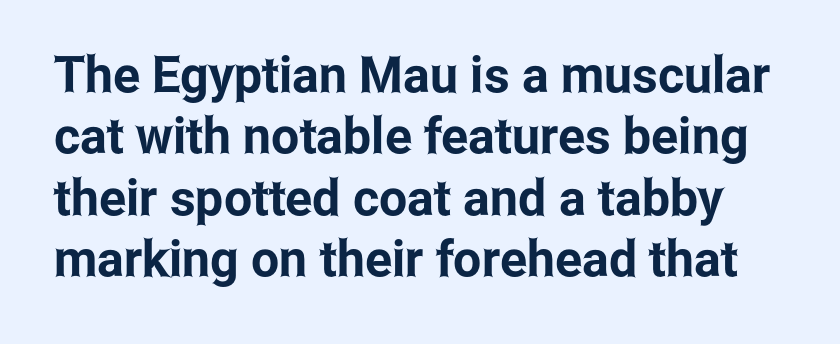
{"serif": "no", "italic": "no", "width": "condensed", "stroke_contrast": "low", "x_height": "medium", "monospaced": "no", "underline": "no", "line_spacing_ratio": 1.23, "letter_spacing": "normal", "letter_spacing_em": 0.0, "glyph_px": 50}
